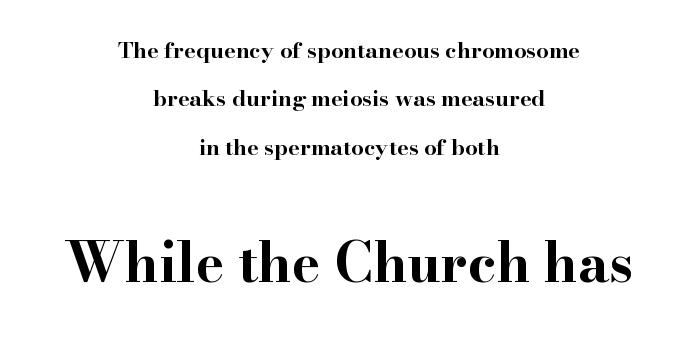
The image shows 54 px bold, wide serif type, upright; set centered, loose line spacing (2.2x), normal letter spacing, not underlined; the second (bottom) block is 2.45x larger; high stroke contrast and a small x-height.
